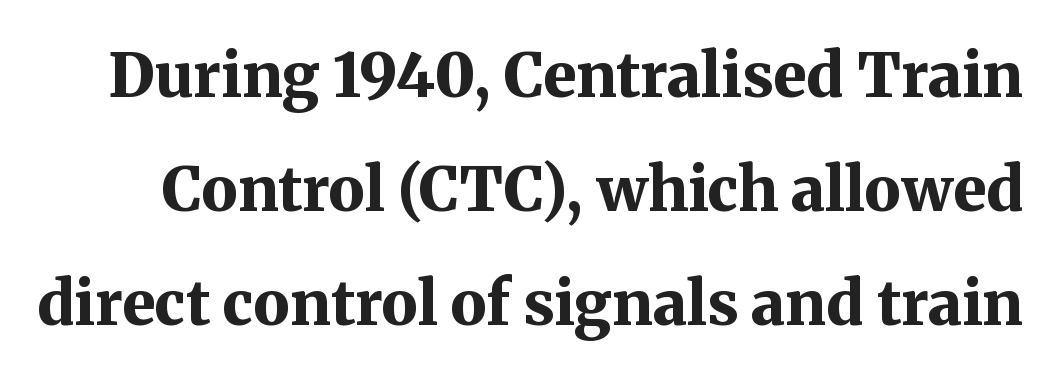
Q: Is the text bold? A: Yes.
Q: Is the text italic (slanted)? A: No, it is upright.
Q: Is the typeface a serif or a sans-serif typeface? A: Serif.
Q: Is the text underlined? A: No.
Q: Is the spacing between letters normal or unusually wide? A: Normal.
Q: Width (condensed, normal, or wide)? A: Normal.
Q: Stroke contrast? A: Medium.
Q: x-height? A: Medium.
Q: Monospaced? A: No.
